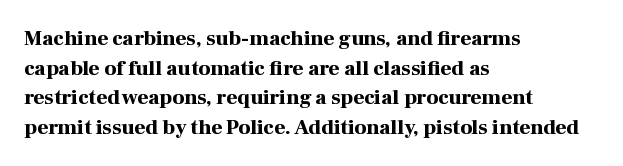
{"italic": "no", "bold": "yes", "underline": "no", "align": "left", "line_spacing": "normal", "line_spacing_ratio": 1.41, "letter_spacing": "normal", "letter_spacing_em": 0.0, "glyph_px": 21}
